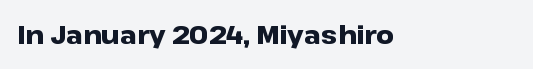
Q: Is the text bold? A: Yes.
Q: Is the text italic (slanted)? A: No, it is upright.
Q: Is the text underlined? A: No.
Q: Is the spacing between letters normal or unusually wide? A: Normal.
